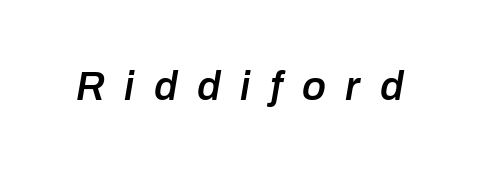
The image shows 40 px semibold type, italic (leaning right); set unusually wide letter spacing (+0.49 em), not underlined; low stroke contrast and a medium x-height.
